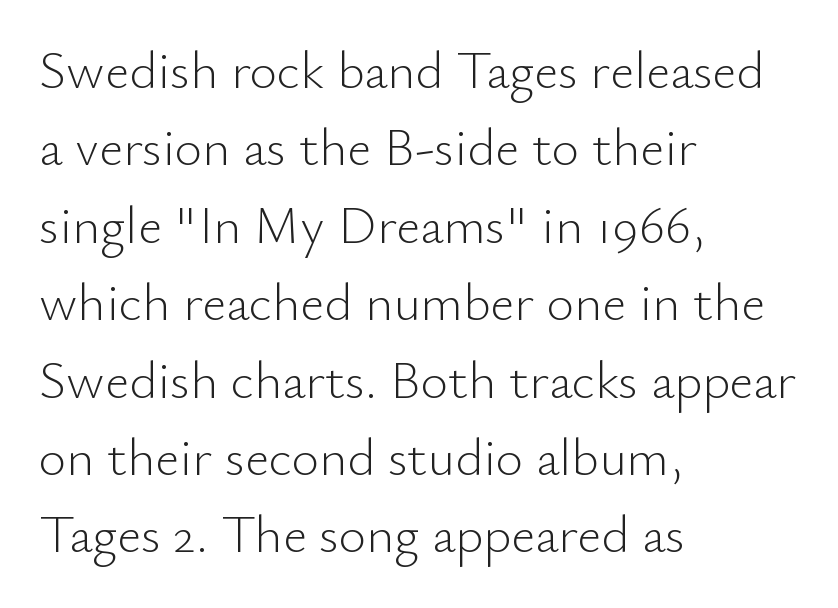
The image shows 53 px light sans-serif type, upright; set left-aligned, normal line spacing (1.46x), normal letter spacing, not underlined; low stroke contrast and a small x-height.
